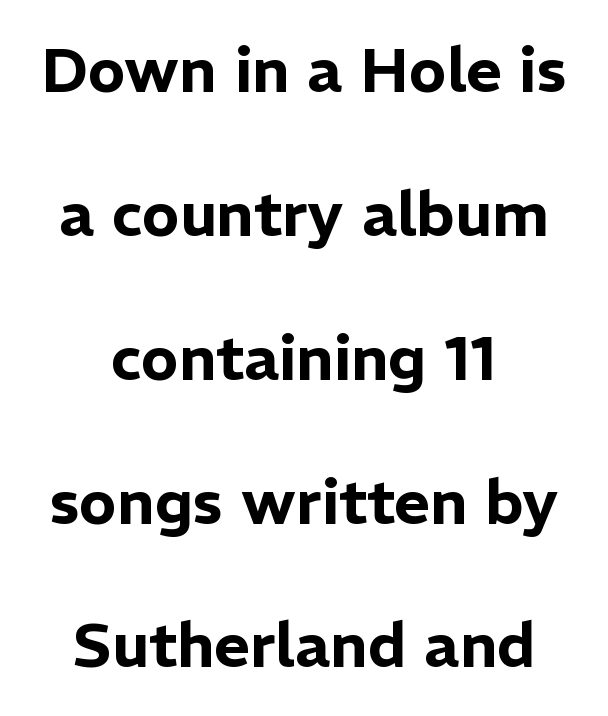
Q: Is the text italic (slanted)? A: No, it is upright.
Q: Is the typeface a serif or a sans-serif typeface? A: Sans-serif.
Q: Is the text underlined? A: No.
Q: How is the paragraph aligned? A: Centered.
Q: Is the spacing between letters normal or unusually wide? A: Normal.
Q: Is the spacing between lines tight, normal or loose? A: Loose.
Q: Width (condensed, normal, or wide)? A: Normal.
Q: Stroke contrast? A: Low.
Q: x-height? A: Medium.
Q: Monospaced? A: No.
